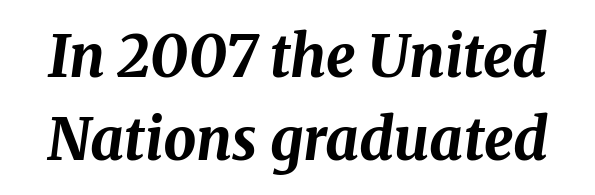
{"italic": "yes", "lean": "right", "slant_degrees": 8, "bold": "yes", "weight": "bold", "width": "normal", "stroke_contrast": "medium", "x_height": "medium", "monospaced": "no", "underline": "no", "line_spacing": "normal", "line_spacing_ratio": 1.43, "letter_spacing": "normal", "letter_spacing_em": 0.0, "glyph_px": 58}
